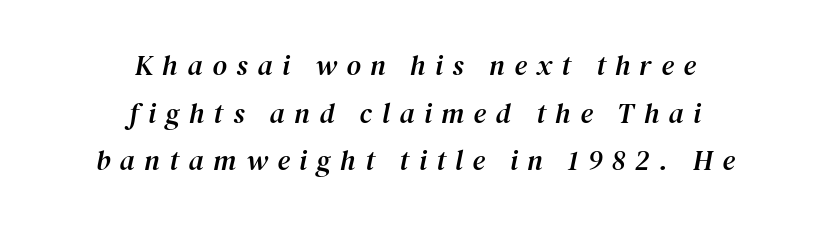
The image shows 28 px serif type, italic (leaning right); set centered, normal line spacing (1.7x), unusually wide letter spacing (+0.34 em), not underlined; medium stroke contrast and a medium x-height.
